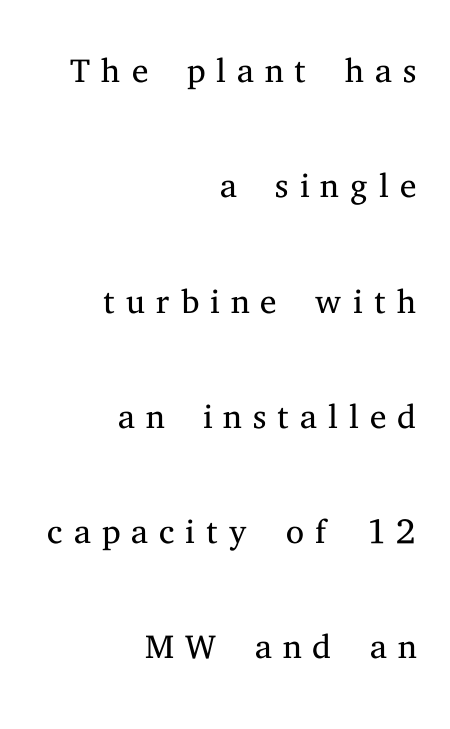
{"serif": "yes", "italic": "no", "bold": "no", "weight": "light", "width": "normal", "stroke_contrast": "medium", "x_height": "medium", "monospaced": "no", "underline": "no", "align": "right", "line_spacing": "loose", "line_spacing_ratio": 2.26, "letter_spacing": "wide", "letter_spacing_em": 0.22, "glyph_px": 51}
